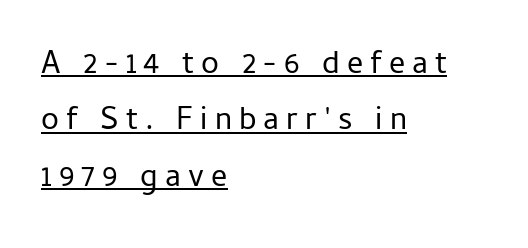
Line starts are locked; line ends wander. Every word sits above its own underline. This is roman type, the default non-slanted kind. There is plenty of visible air inserted between adjacent glyphs.
